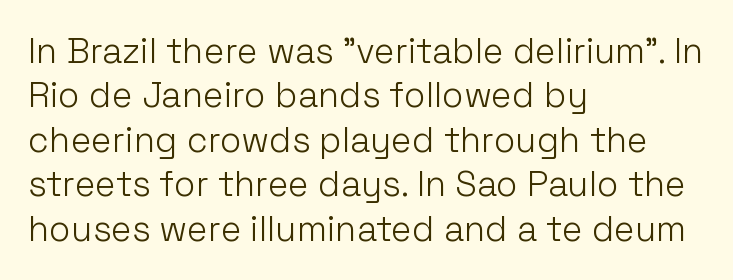
{"serif": "no", "italic": "no", "bold": "no", "weight": "light", "width": "normal", "stroke_contrast": "low", "x_height": "medium", "monospaced": "no", "underline": "no", "align": "left", "line_spacing": "normal", "line_spacing_ratio": 1.27, "letter_spacing": "normal", "letter_spacing_em": 0.0, "glyph_px": 35}
